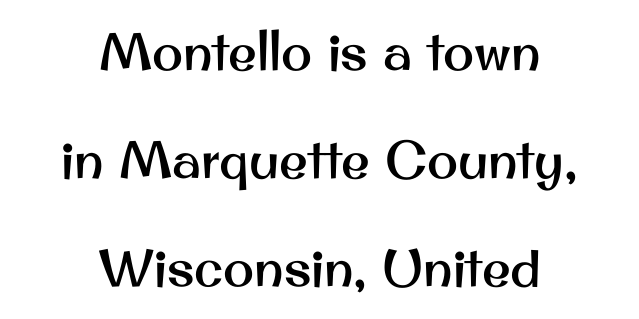
This sample uses an upright cut, with every glyph sitting square on the baseline. Think of a printed novel: that variable character pitch is what you see here. Characters follow at the spacing the type designer built in. This is sans-serif lettering, the kind often seen on screens and signage. Honestly, the rows look like they've been pulled way apart. The text block is weighted toward neither margin, spreading evenly from the middle.
